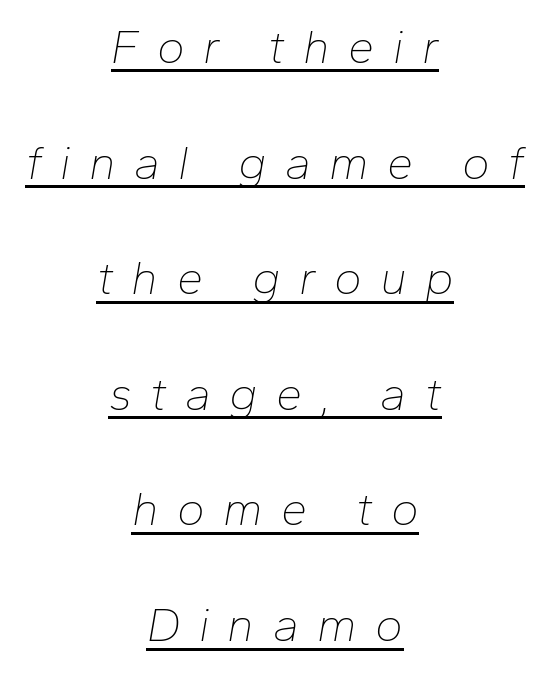
Q: Is the text bold? A: No.
Q: Is the text italic (slanted)? A: Yes, it leans right by about 10 degrees.
Q: Is the text underlined? A: Yes.
Q: How is the paragraph aligned? A: Centered.
Q: Is the spacing between letters normal or unusually wide? A: Unusually wide.
Q: Is the spacing between lines tight, normal or loose? A: Loose.
Q: Width (condensed, normal, or wide)? A: Normal.
Q: Stroke contrast? A: Low.
Q: x-height? A: Medium.
Q: Monospaced? A: No.
